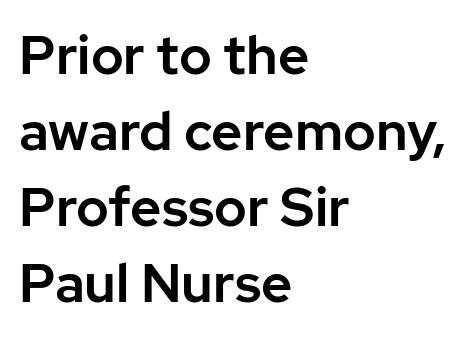
{"serif": "no", "italic": "no", "width": "normal", "stroke_contrast": "low", "x_height": "medium", "monospaced": "no", "underline": "no", "align": "left", "line_spacing": "normal", "line_spacing_ratio": 1.41, "letter_spacing": "normal", "letter_spacing_em": 0.0, "glyph_px": 54}
